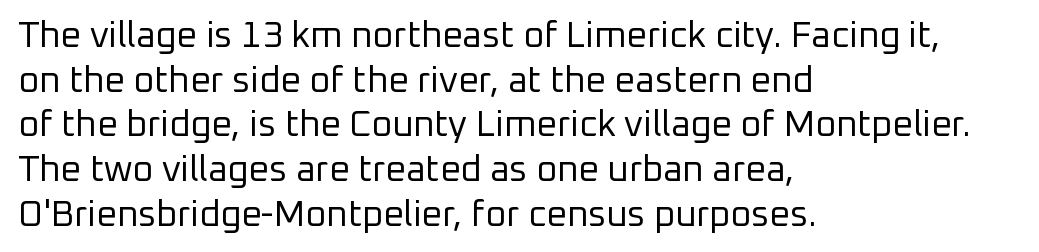
Q: Is the text bold? A: No.
Q: Is the text italic (slanted)? A: No, it is upright.
Q: Is the typeface a serif or a sans-serif typeface? A: Sans-serif.
Q: Is the text underlined? A: No.
Q: How is the paragraph aligned? A: Left-aligned.
Q: Is the spacing between letters normal or unusually wide? A: Normal.
Q: Width (condensed, normal, or wide)? A: Normal.
Q: Stroke contrast? A: Low.
Q: x-height? A: Medium.
Q: Monospaced? A: No.
